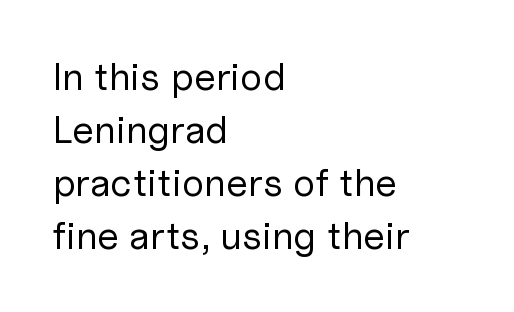
The image shows 39 px regular-weight sans-serif type, upright; set left-aligned, normal line spacing (1.36x), normal letter spacing, not underlined; low stroke contrast and a medium x-height.
